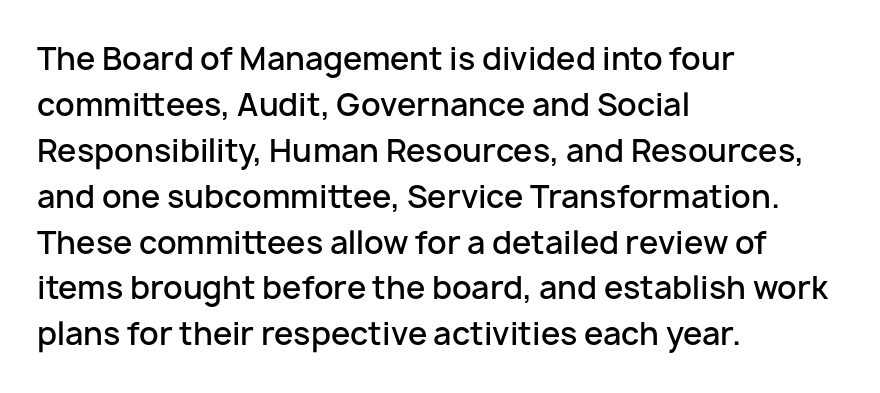
{"serif": "no", "italic": "no", "bold": "semi", "weight": "semibold", "width": "normal", "stroke_contrast": "low", "x_height": "medium", "monospaced": "no", "underline": "no", "align": "left", "line_spacing": "normal", "line_spacing_ratio": 1.48, "letter_spacing": "normal", "letter_spacing_em": 0.0, "glyph_px": 31}
